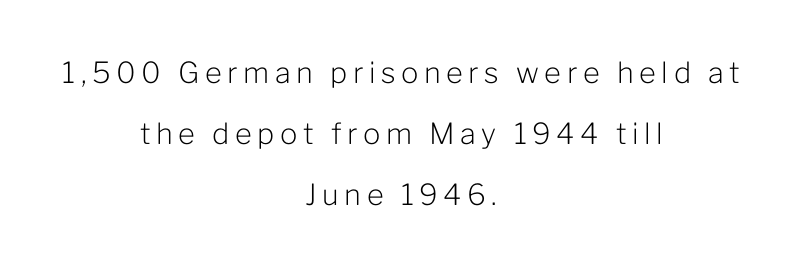
The image shows 29 px light sans-serif type, upright; set centered, loose line spacing (2.11x), not underlined; low stroke contrast and a medium x-height.
